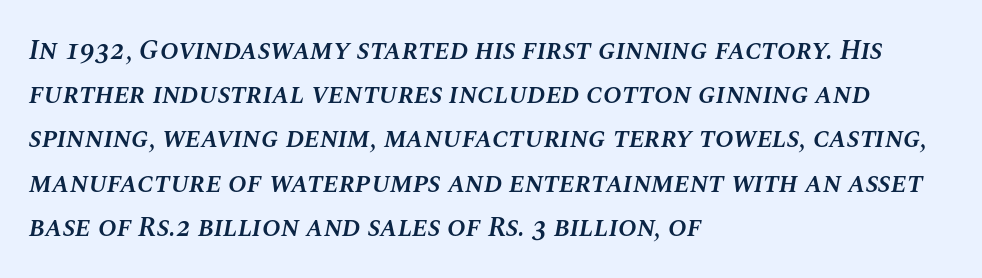
Baseline-to-baseline distance is the conventional proportion of letter height. Its strokes are somewhat broadened, the hallmark of semibold type. A student would call this left alignment; a typographer would say flush left, rag right. Think of a printed novel: that variable character pitch is what you see here. This is oblique type, the kind used for emphasis or titles. Quick note: underline off.
